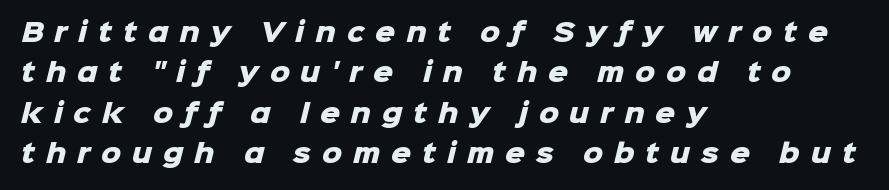
{"bold": "yes", "underline": "no", "align": "left", "line_spacing": "normal", "line_spacing_ratio": 1.62, "letter_spacing": "wide", "letter_spacing_em": 0.43, "glyph_px": 25}
